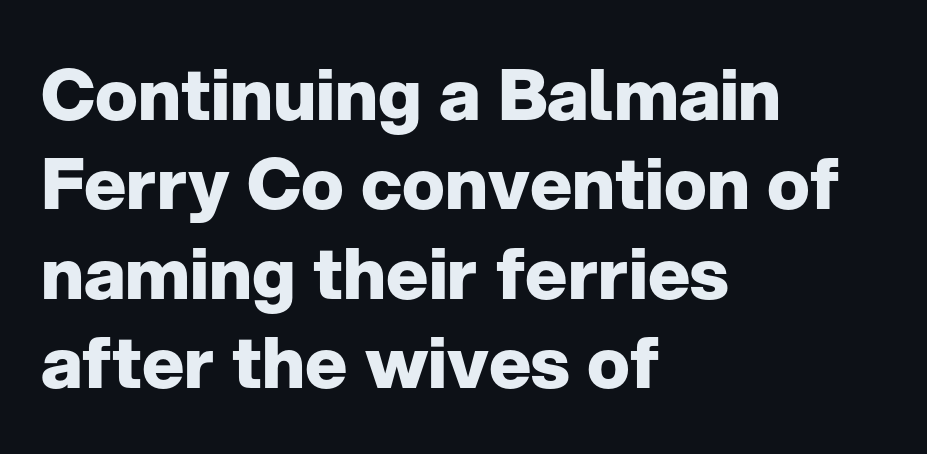
{"serif": "no", "italic": "no", "bold": "yes", "weight": "heavy", "width": "normal", "stroke_contrast": "low", "x_height": "medium", "monospaced": "no", "underline": "no", "align": "left", "line_spacing": "normal", "line_spacing_ratio": 1.26, "letter_spacing": "normal", "letter_spacing_em": 0.0, "glyph_px": 71}
